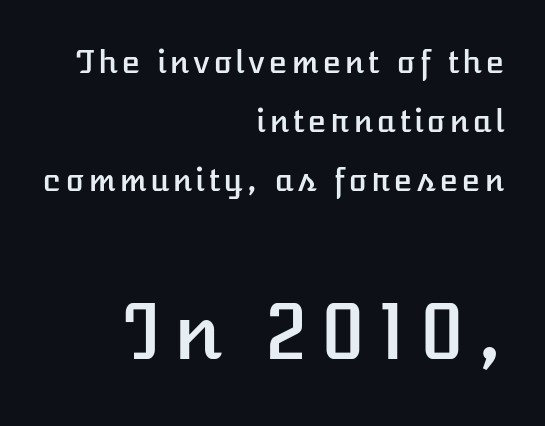
The image shows 77 px text type, upright; set right-aligned, loose line spacing (1.91x), not underlined; the second (bottom) block is 2.48x larger; low stroke contrast and a medium x-height.
